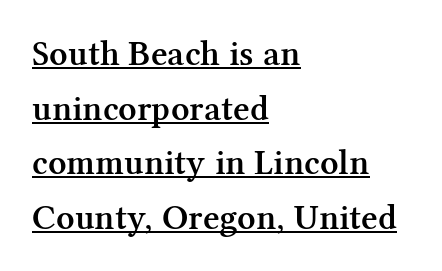
Q: Is the text bold? A: Semi-bold.
Q: Is the text italic (slanted)? A: No, it is upright.
Q: Is the typeface a serif or a sans-serif typeface? A: Serif.
Q: Is the text underlined? A: Yes.
Q: How is the paragraph aligned? A: Left-aligned.
Q: Is the spacing between letters normal or unusually wide? A: Normal.
Q: Is the spacing between lines tight, normal or loose? A: Normal.
Q: Width (condensed, normal, or wide)? A: Normal.
Q: Stroke contrast? A: Medium.
Q: x-height? A: Medium.
Q: Monospaced? A: No.
